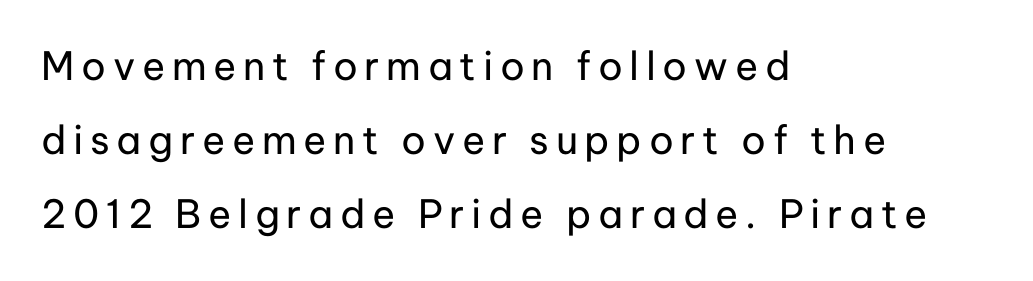
The leading is generous, giving the passage an open texture. The designer went with a sans here, leaving each stem footless. Unbolded letterforms with no extra heft. Caption: multi-line text, flush left, ragged right.
